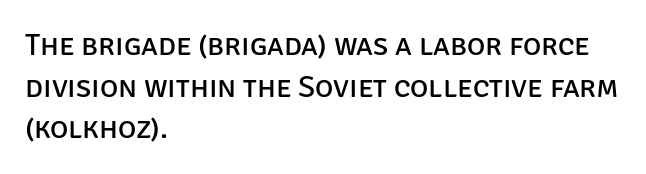
Q: Is the text bold? A: No.
Q: Is the text italic (slanted)? A: No, it is upright.
Q: Is the typeface a serif or a sans-serif typeface? A: Sans-serif.
Q: Is the text underlined? A: No.
Q: How is the paragraph aligned? A: Left-aligned.
Q: Is the spacing between letters normal or unusually wide? A: Normal.
Q: Is the spacing between lines tight, normal or loose? A: Normal.
Q: Width (condensed, normal, or wide)? A: Normal.
Q: Stroke contrast? A: Low.
Q: x-height? A: Large.
Q: Monospaced? A: No.
